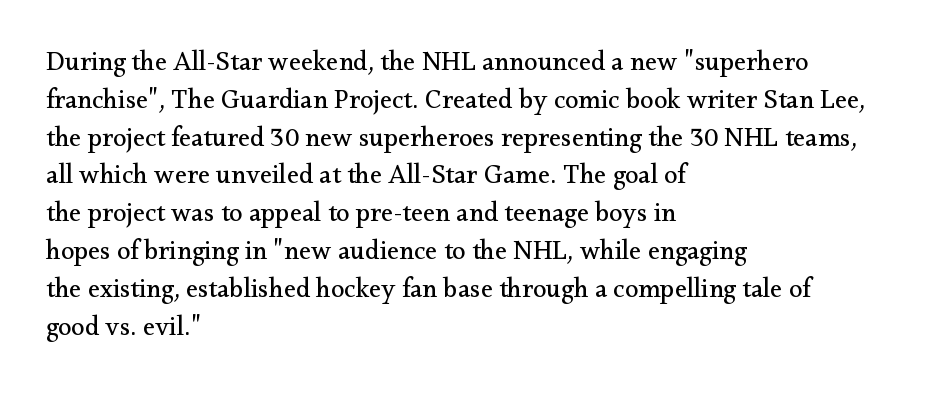
The image shows 27 px text type, upright; set left-aligned, normal line spacing (1.4x), normal letter spacing, not underlined.
